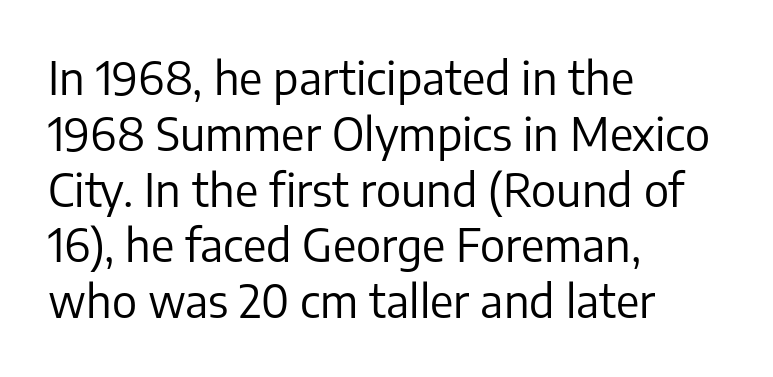
The image shows 45 px regular-weight sans-serif type, upright; set left-aligned, line spacing 1.24x, normal letter spacing, not underlined; low stroke contrast and a medium x-height.
